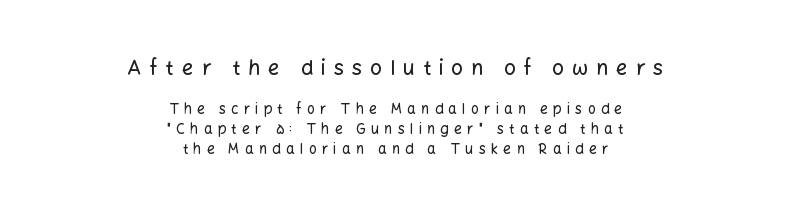
The image shows 21 px text type, upright; set centered, normal line spacing (1.41x), unusually wide letter spacing (+0.37 em), not underlined; the first (top) block is 1.5x larger.
